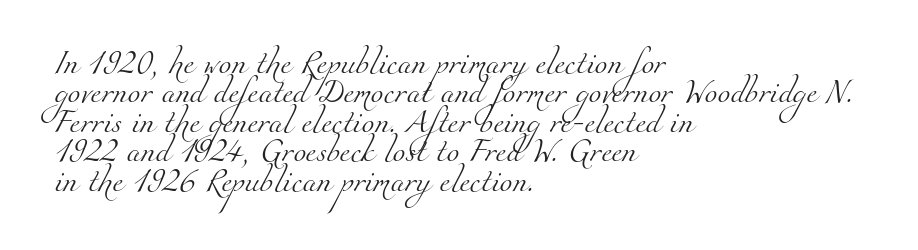
{"bold": "no", "underline": "no", "align": "left", "line_spacing": "normal", "line_spacing_ratio": 1.28, "letter_spacing": "normal", "letter_spacing_em": 0.0, "glyph_px": 23}
